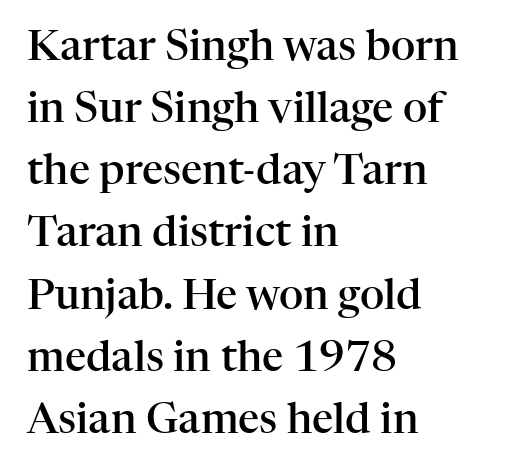
The image shows 42 px semibold serif type, upright; set left-aligned, normal line spacing (1.48x), normal letter spacing, not underlined; high stroke contrast and a medium x-height.
